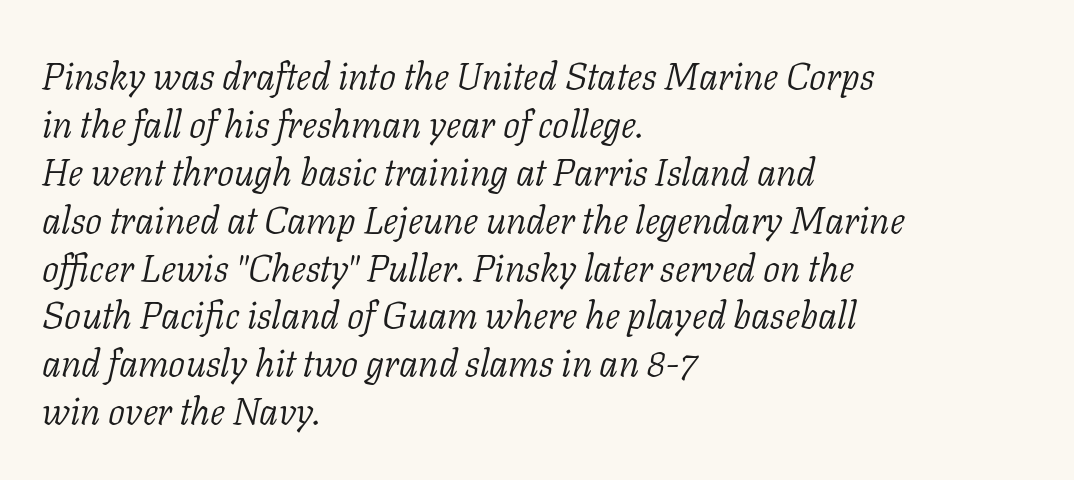
Q: Is the text bold? A: No.
Q: Is the text italic (slanted)? A: Yes, it leans right by about 11 degrees.
Q: Is the typeface a serif or a sans-serif typeface? A: Serif.
Q: Is the text underlined? A: No.
Q: How is the paragraph aligned? A: Left-aligned.
Q: Is the spacing between letters normal or unusually wide? A: Normal.
Q: Is the spacing between lines tight, normal or loose? A: Normal.
Q: Width (condensed, normal, or wide)? A: Normal.
Q: Stroke contrast? A: Low.
Q: x-height? A: Medium.
Q: Monospaced? A: No.
